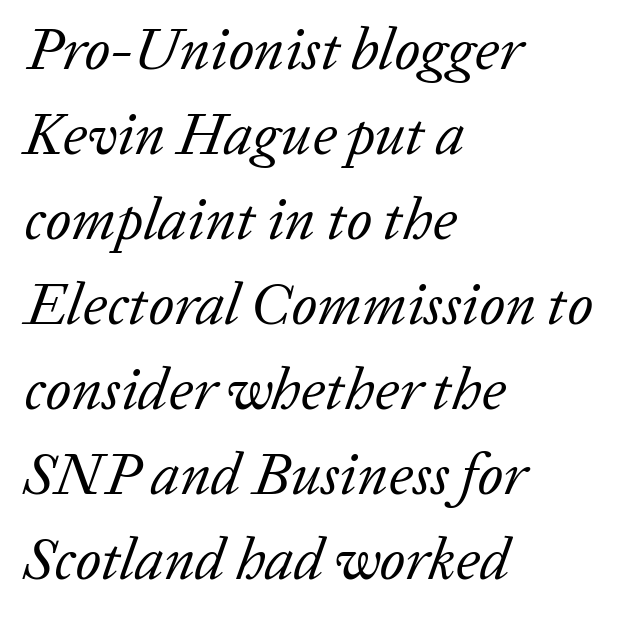
The specimen omits any rule beneath the text block's lines. Words appear dense and cohesive because spacing is normal. Stroke mass is kept to a normal reading level or below. Yep, that's italic — everything's leaning. The paragraph has a hard left edge and a soft right edge.
